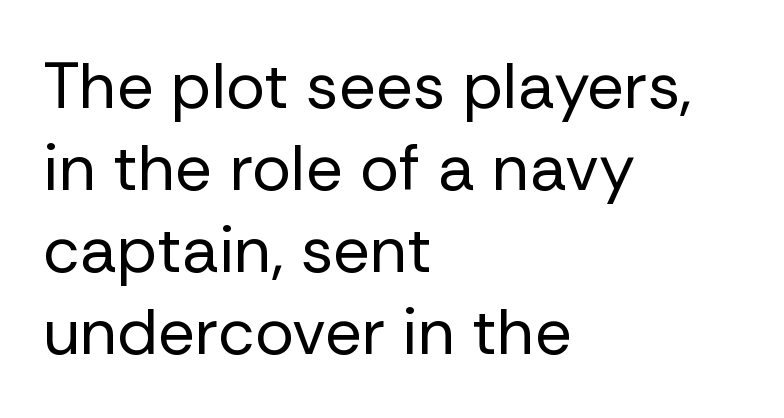
Q: Is the text bold? A: No.
Q: Is the text italic (slanted)? A: No, it is upright.
Q: Is the typeface a serif or a sans-serif typeface? A: Sans-serif.
Q: Is the text underlined? A: No.
Q: How is the paragraph aligned? A: Left-aligned.
Q: Is the spacing between letters normal or unusually wide? A: Normal.
Q: Is the spacing between lines tight, normal or loose? A: Normal.
Q: Width (condensed, normal, or wide)? A: Normal.
Q: Stroke contrast? A: Low.
Q: x-height? A: Medium.
Q: Monospaced? A: No.
